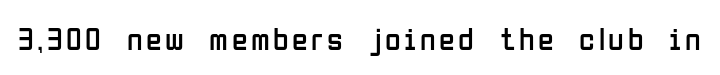
The glyphs are unaccompanied by any horizontal stroke below them. Nothing heavy about these letters — not bold at all. Here the designer chose a conventional face with non-uniform glyph widths. This sample uses an upright cut, with every glyph sitting square on the baseline. Nope, no serifs anywhere on these letters.
